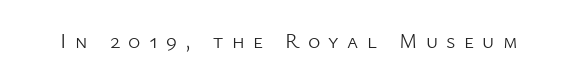
Q: Is the text bold? A: No.
Q: Is the text italic (slanted)? A: No, it is upright.
Q: Is the text underlined? A: No.
Q: Is the spacing between letters normal or unusually wide? A: Unusually wide.
